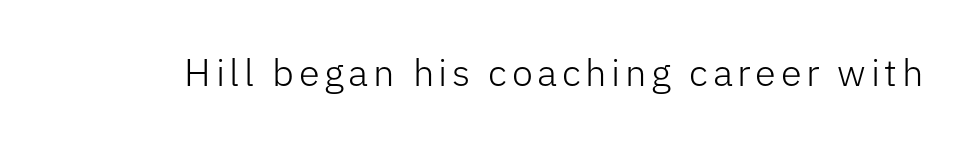
No heavy texture on the line: the type isn't bold. This sample uses an upright cut, with every glyph sitting square on the baseline. Nothing sits at the stroke ends, so this counts as sans-serif. Lines of text with bare space underneath. Looks like regular typesetting: each glyph gets only the width it needs.
